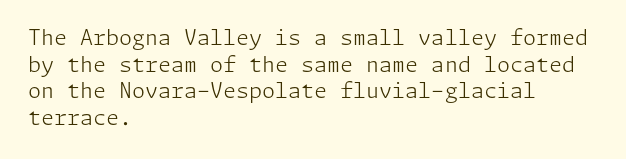
Q: Is the text bold? A: No.
Q: Is the text italic (slanted)? A: No, it is upright.
Q: Is the text underlined? A: No.
Q: How is the paragraph aligned? A: Left-aligned.
Q: Is the spacing between letters normal or unusually wide? A: Normal.
Q: Is the spacing between lines tight, normal or loose? A: Normal.
